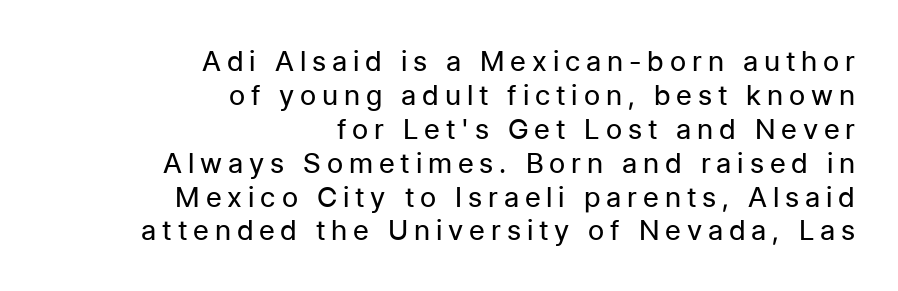
{"serif": "no", "italic": "no", "bold": "no", "weight": "regular", "width": "normal", "stroke_contrast": "low", "x_height": "medium", "monospaced": "no", "underline": "no", "align": "right", "line_spacing_ratio": 1.21, "letter_spacing": "wide", "letter_spacing_em": 0.21, "glyph_px": 28}
